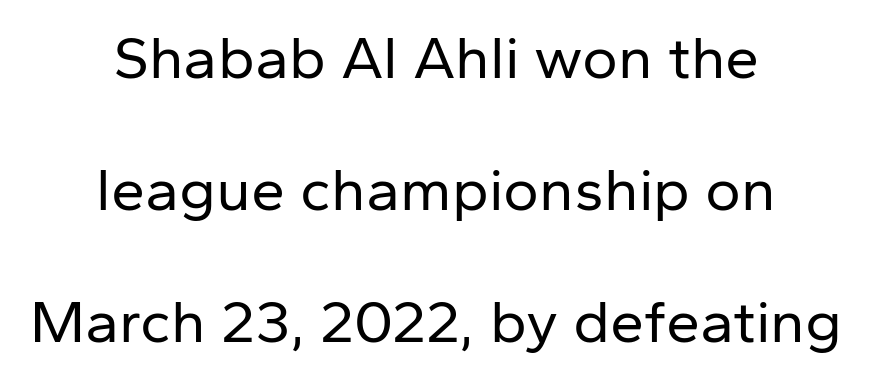
The image shows 61 px regular-weight sans-serif type, upright; set centered, loose line spacing (2.16x), normal letter spacing, not underlined; low stroke contrast and a medium x-height.
